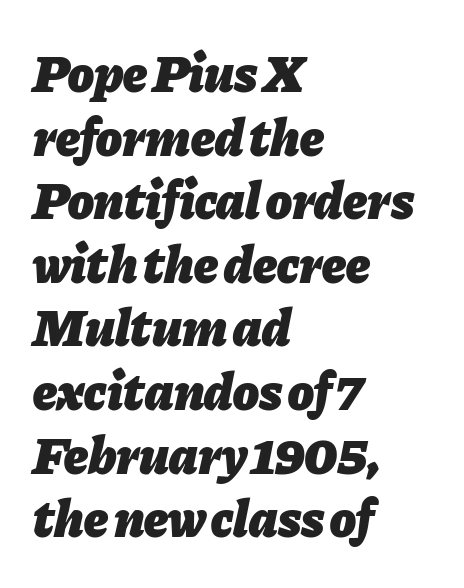
Standard letterfit; no display-style spreading of the glyphs. The compositor pushed each line to the left boundary. Every character sits at an angle, as italics do. What weight is shown? A full bold with thick strokes. Nobody drew a line under any word here. Do the characters align in a grid? No, the font is proportional.
